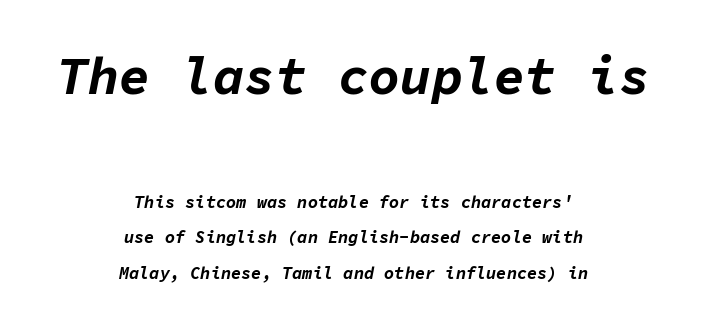
The image shows 52 px bold type, italic (leaning right), monospaced; set centered, loose line spacing (2.07x), normal letter spacing, not underlined; the first (top) block is 3.06x larger; low stroke contrast and a medium x-height.
